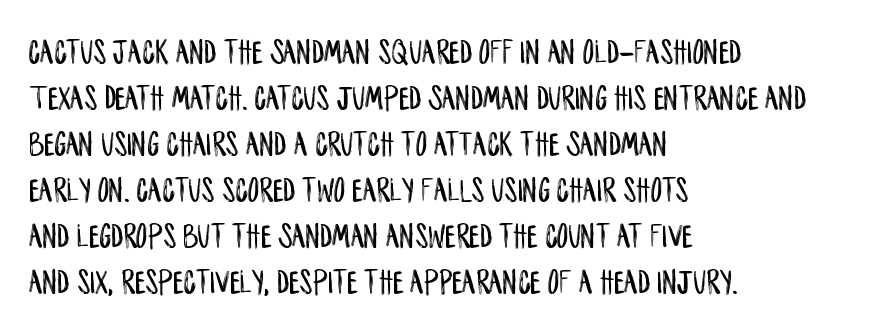
{"serif": "no", "italic": "no", "width": "condensed", "stroke_contrast": "low", "x_height": "large", "monospaced": "no", "underline": "no", "align": "left", "line_spacing": "normal", "line_spacing_ratio": 1.28, "letter_spacing": "normal", "letter_spacing_em": 0.0, "glyph_px": 36}
